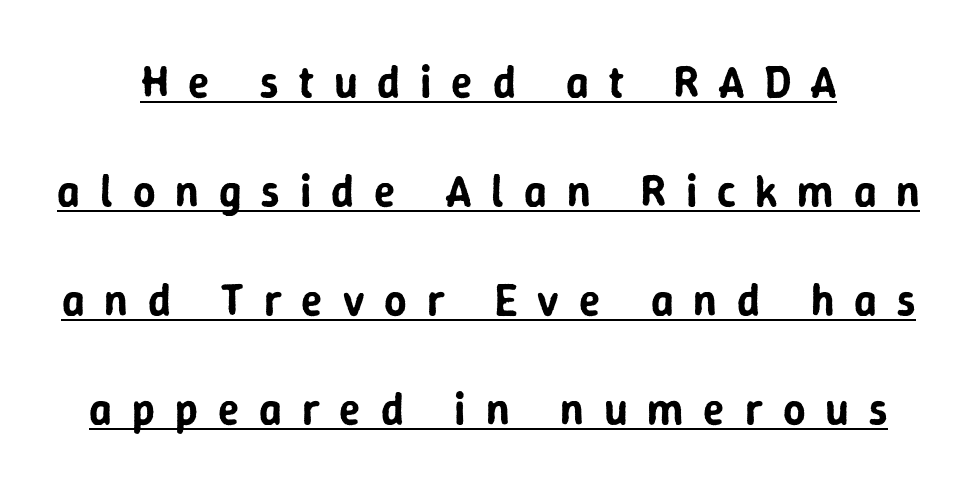
The image shows 44 px sans-serif type, upright; set loose line spacing (2.48x), unusually wide letter spacing (+0.45 em), underlined; low stroke contrast and a medium x-height.
